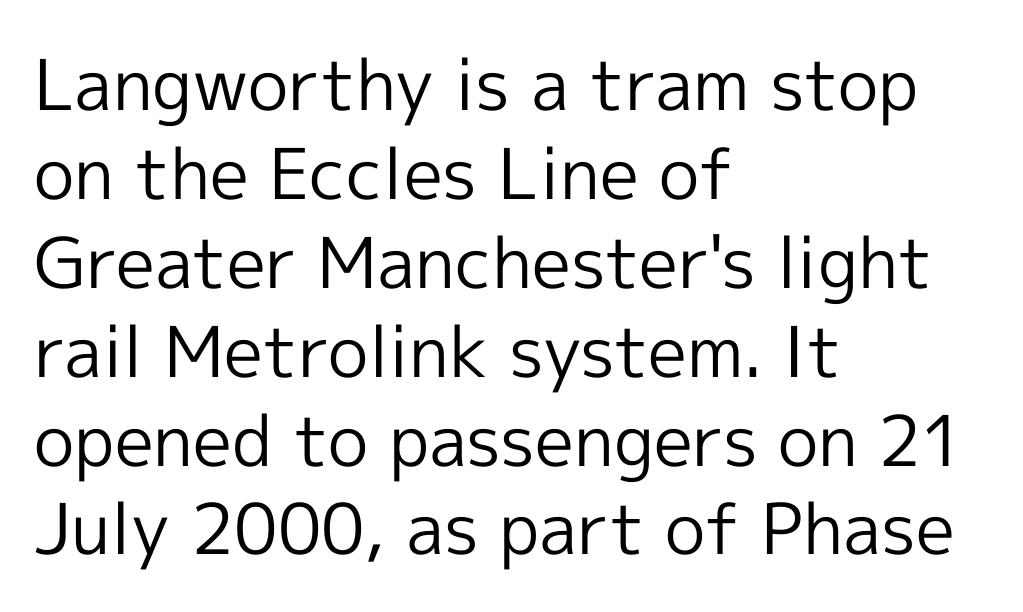
The image shows 70 px regular-weight sans-serif type, upright; set left-aligned, normal line spacing (1.27x), normal letter spacing, not underlined; a medium x-height.
